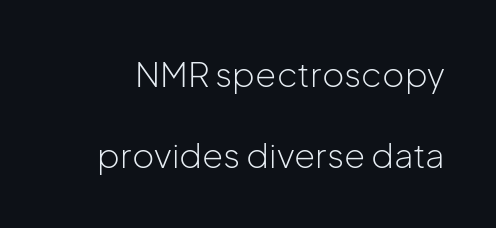
Nobody touched the tracking dial on this one. The type sits square on the baseline with zero lean. A typesetter would call this proportional, since set widths differ per character. What kind of face is this? One without serifs — a sans.
